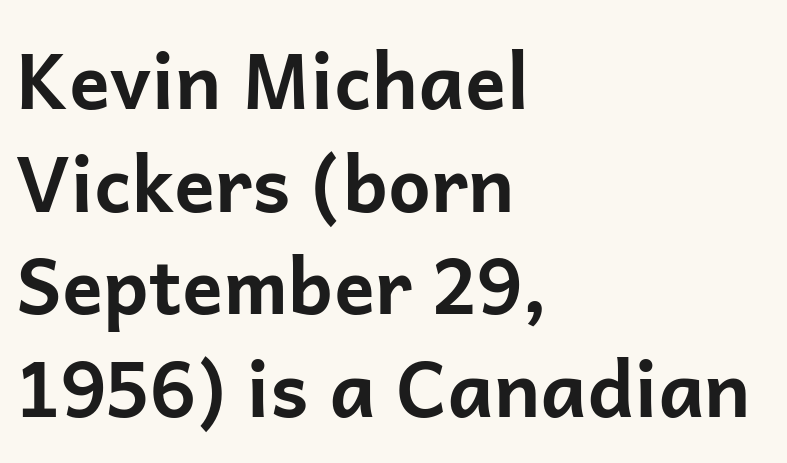
The image shows 76 px bold sans-serif type, upright; set left-aligned, normal line spacing (1.35x), normal letter spacing, not underlined; low stroke contrast and a medium x-height.
